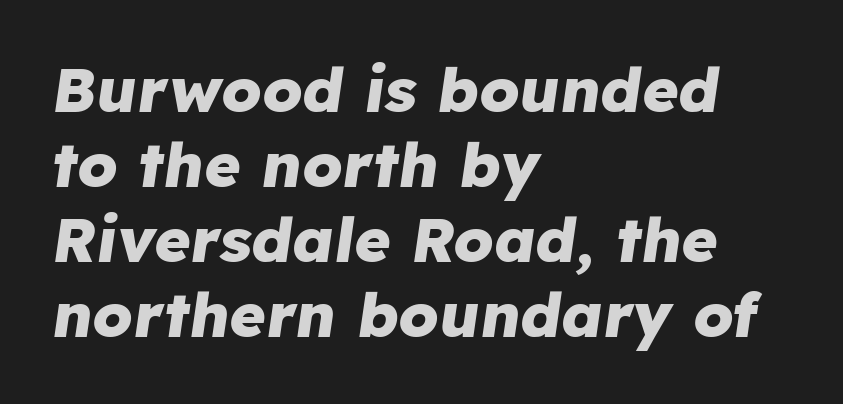
{"italic": "yes", "lean": "right", "slant_degrees": 8, "bold": "yes", "weight": "heavy", "width": "normal", "stroke_contrast": "low", "x_height": "medium", "monospaced": "no", "underline": "no", "align": "left", "line_spacing_ratio": 1.21, "letter_spacing": "normal", "letter_spacing_em": 0.0, "glyph_px": 62}
